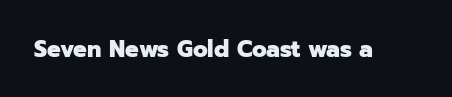
The image shows 24 px bold type, upright; set normal letter spacing, not underlined.
